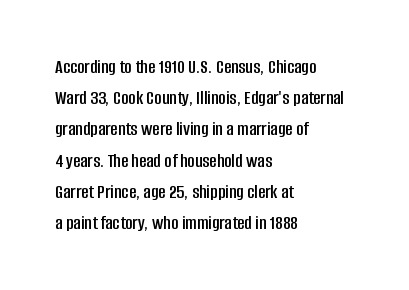
Q: Is the text italic (slanted)? A: No, it is upright.
Q: Is the text underlined? A: No.
Q: How is the paragraph aligned? A: Left-aligned.
Q: Is the spacing between letters normal or unusually wide? A: Normal.
Q: Is the spacing between lines tight, normal or loose? A: Normal.
